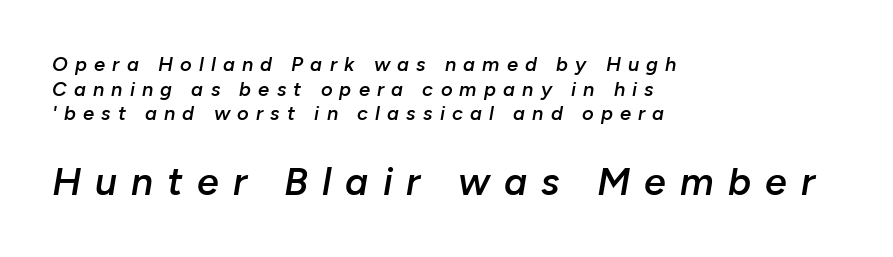
The later block is typeset at a bigger size than the earlier block. The lines are quadded left. A typesetter would mark this as italic. A typesetter would call this heavily tracked-out type. Check the space under the baseline: it is left empty. A typesetter would call this proportional, since set widths differ per character.
